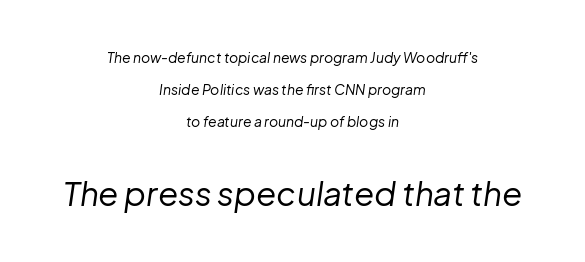
{"italic": "yes", "lean": "right", "slant_degrees": 8, "bold": "no", "weight": "regular", "width": "normal", "stroke_contrast": "low", "x_height": "medium", "monospaced": "no", "underline": "no", "align": "center", "line_spacing": "loose", "line_spacing_ratio": 2.29, "letter_spacing": "normal", "letter_spacing_em": 0.0, "larger_block": "second", "size_ratio": 2.36, "glyph_px": 33}
